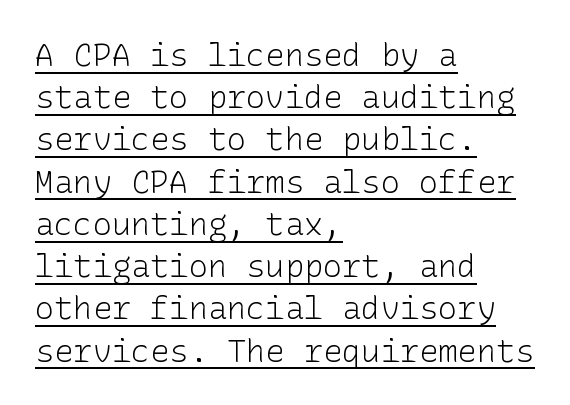
Q: Is the text bold? A: No.
Q: Is the text italic (slanted)? A: No, it is upright.
Q: Is the typeface a serif or a sans-serif typeface? A: Sans-serif.
Q: Is the text underlined? A: Yes.
Q: How is the paragraph aligned? A: Left-aligned.
Q: Is the spacing between letters normal or unusually wide? A: Normal.
Q: Is the spacing between lines tight, normal or loose? A: Normal.
Q: Width (condensed, normal, or wide)? A: Normal.
Q: Stroke contrast? A: Low.
Q: x-height? A: Medium.
